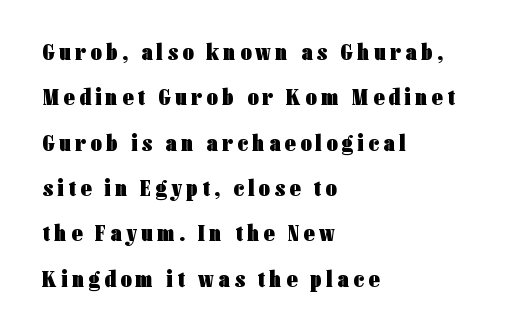
Heavy, bold letterforms. The letters stand straight up with perfectly vertical stems. Line beginnings align vertically; line endings do not. The string is rendered with underlining switched off.
